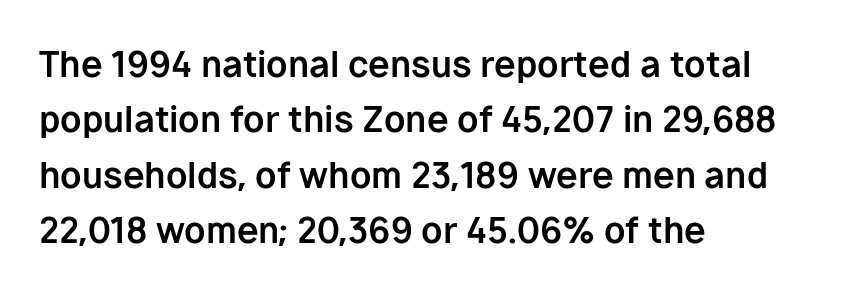
{"serif": "no", "italic": "no", "bold": "yes", "weight": "bold", "width": "normal", "stroke_contrast": "low", "x_height": "medium", "monospaced": "no", "underline": "no", "align": "left", "line_spacing": "normal", "line_spacing_ratio": 1.58, "letter_spacing": "normal", "letter_spacing_em": 0.0, "glyph_px": 35}
